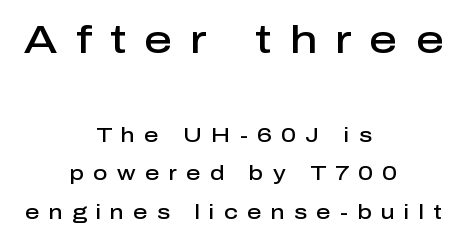
Q: Is the text bold? A: Semi-bold.
Q: Is the text italic (slanted)? A: No, it is upright.
Q: Is the typeface a serif or a sans-serif typeface? A: Sans-serif.
Q: Is the text underlined? A: No.
Q: How is the paragraph aligned? A: Centered.
Q: Is the spacing between letters normal or unusually wide? A: Unusually wide.
Q: Is the spacing between lines tight, normal or loose? A: Loose.
Q: Which block of text is set in a larger size, the first (top) or the second (bottom)? A: The first (top) one.
Q: Width (condensed, normal, or wide)? A: Normal.
Q: Stroke contrast? A: Low.
Q: x-height? A: Medium.
Q: Monospaced? A: No.
